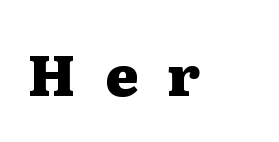
{"serif": "yes", "italic": "no", "bold": "yes", "weight": "heavy", "width": "wide", "stroke_contrast": "medium", "x_height": "medium", "monospaced": "no", "underline": "no", "letter_spacing": "wide", "letter_spacing_em": 0.5, "glyph_px": 57}
